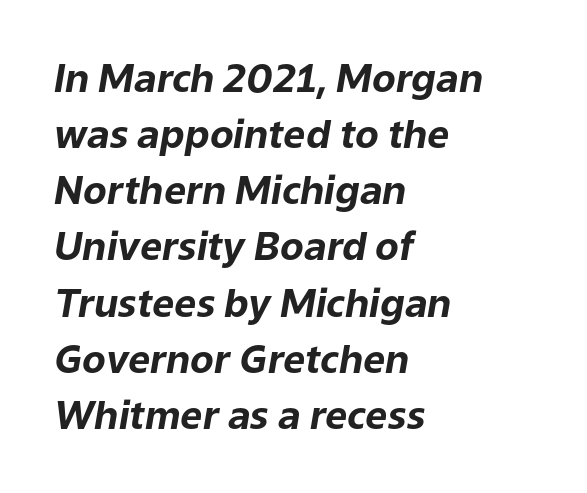
{"italic": "yes", "lean": "right", "slant_degrees": 9, "bold": "yes", "weight": "bold", "width": "normal", "stroke_contrast": "low", "x_height": "medium", "monospaced": "no", "underline": "no", "align": "left", "line_spacing": "normal", "line_spacing_ratio": 1.44, "letter_spacing": "normal", "letter_spacing_em": 0.0, "glyph_px": 39}
